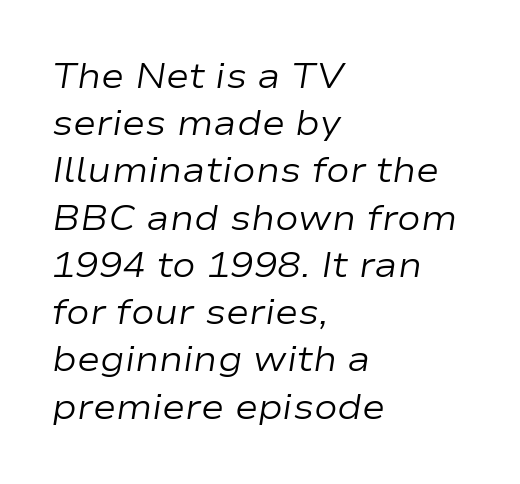
Q: Is the text bold? A: No.
Q: Is the text italic (slanted)? A: Yes, it leans right by about 9 degrees.
Q: Is the text underlined? A: No.
Q: How is the paragraph aligned? A: Left-aligned.
Q: Is the spacing between letters normal or unusually wide? A: Normal.
Q: Is the spacing between lines tight, normal or loose? A: Normal.
Q: Width (condensed, normal, or wide)? A: Wide.
Q: Stroke contrast? A: Low.
Q: x-height? A: Medium.
Q: Monospaced? A: No.
